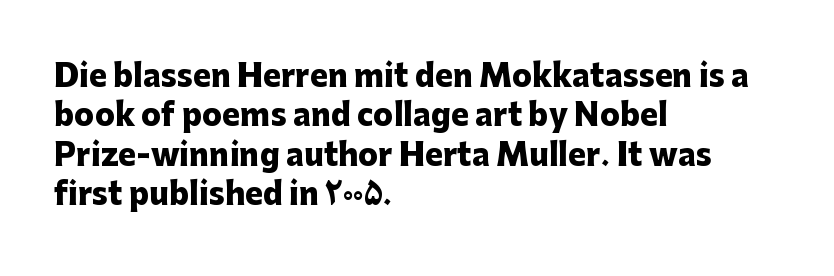
Q: Is the text bold? A: Yes.
Q: Is the text italic (slanted)? A: No, it is upright.
Q: Is the typeface a serif or a sans-serif typeface? A: Sans-serif.
Q: Is the text underlined? A: No.
Q: How is the paragraph aligned? A: Left-aligned.
Q: Is the spacing between letters normal or unusually wide? A: Normal.
Q: Is the spacing between lines tight, normal or loose? A: Normal.
Q: Width (condensed, normal, or wide)? A: Normal.
Q: Stroke contrast? A: Low.
Q: x-height? A: Medium.
Q: Monospaced? A: No.
